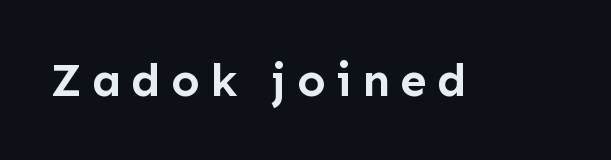
Ascenders rise straight up at ninety degrees. Regarding serifs, this sample does without them. Character widths vary here, with narrow letters taking less room than wide ones. Letter spacing: wide. As a designer I'd log this as weight 700, bold.
